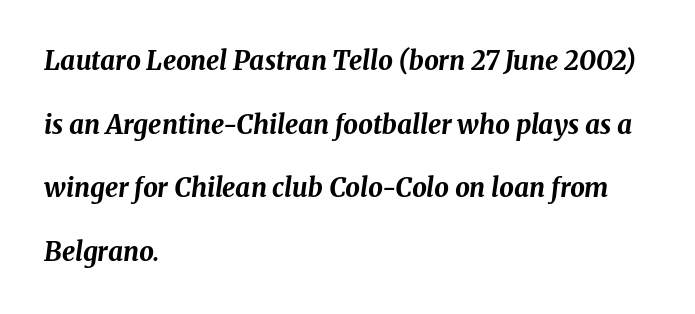
Horizontal bands of white between lines are thick stripes. If you drew a line through each stem, it would be angled. Only glyphs here, with clear space below each row. Line starts are locked; line ends wander. Honestly, the letter spacing is just normal — you wouldn't notice it.
